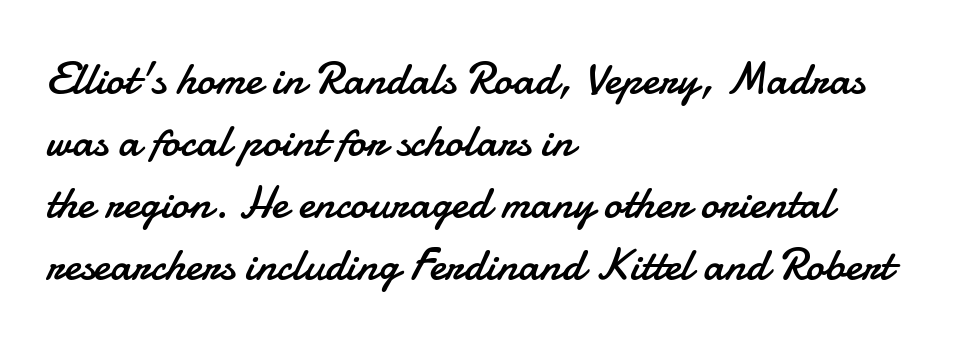
Each stroke keeps to a modest, everyday thickness or less. This sample is left-justified, so line endings fall wherever the words run out. You could call the tracking neutral — neither tight nor loose.
